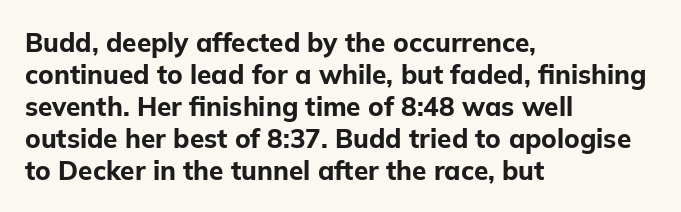
The image shows 26 px bold type, upright; set left-aligned, line spacing 1.23x, normal letter spacing, not underlined.
